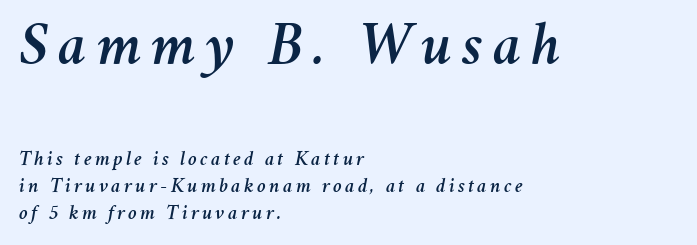
Q: Is the text italic (slanted)? A: Yes, it leans right by about 11 degrees.
Q: Is the text underlined? A: No.
Q: How is the paragraph aligned? A: Left-aligned.
Q: Is the spacing between lines tight, normal or loose? A: Normal.
Q: Which block of text is set in a larger size, the first (top) or the second (bottom)? A: The first (top) one.
Q: Width (condensed, normal, or wide)? A: Normal.
Q: Stroke contrast? A: Medium.
Q: x-height? A: Medium.
Q: Monospaced? A: No.
